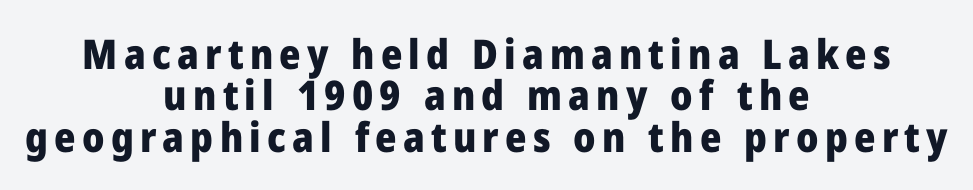
{"serif": "no", "italic": "no", "bold": "yes", "weight": "heavy", "width": "normal", "stroke_contrast": "low", "x_height": "medium", "monospaced": "no", "underline": "no", "align": "center", "line_spacing": "tight", "line_spacing_ratio": 1.01, "glyph_px": 41}
